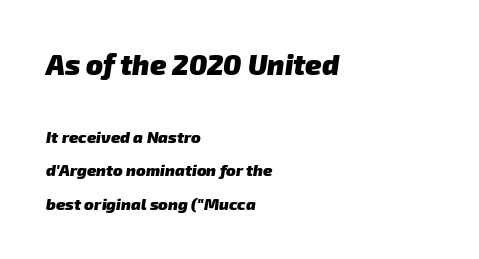
{"serif": "no", "bold": "yes", "weight": "heavy", "width": "normal", "stroke_contrast": "low", "x_height": "medium", "monospaced": "no", "underline": "no", "align": "left", "line_spacing": "loose", "line_spacing_ratio": 2.07, "letter_spacing": "normal", "letter_spacing_em": 0.0, "larger_block": "first", "size_ratio": 1.75, "glyph_px": 28}
